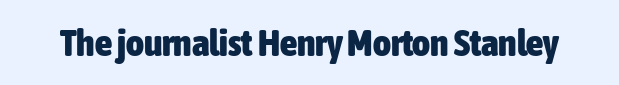
{"serif": "no", "italic": "no", "bold": "yes", "weight": "heavy", "width": "condensed", "stroke_contrast": "low", "x_height": "medium", "monospaced": "no", "underline": "no", "letter_spacing": "normal", "letter_spacing_em": 0.0, "glyph_px": 38}
